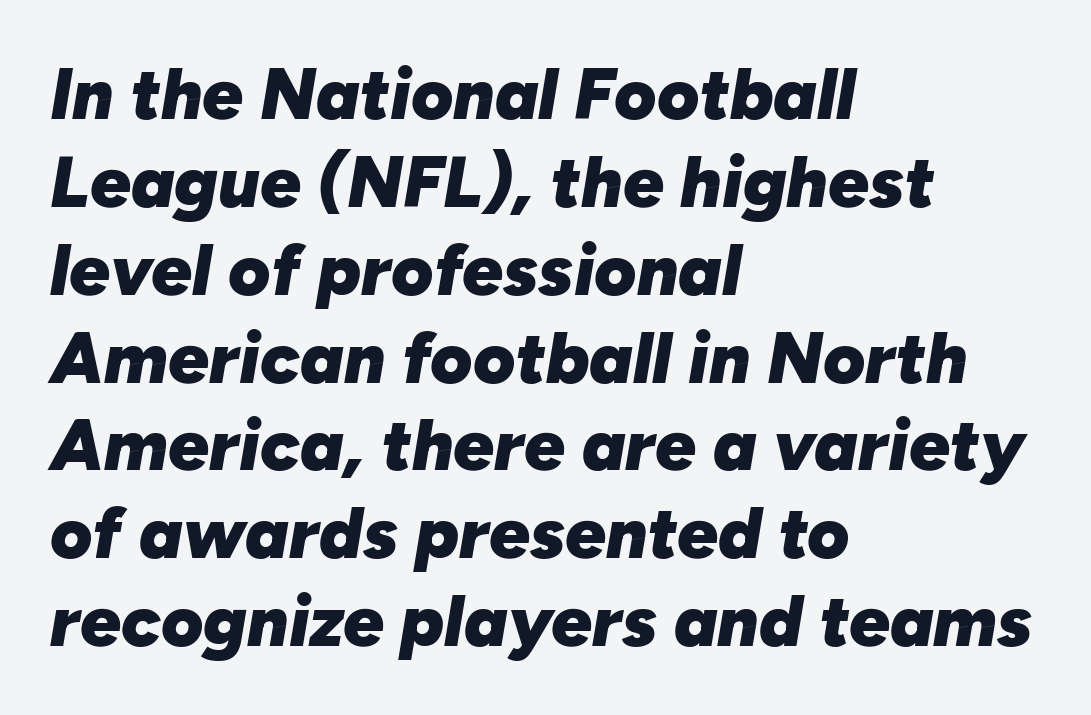
The image shows 72 px heavy type, italic (leaning right); set left-aligned, line spacing 1.22x, normal letter spacing, not underlined; low stroke contrast and a medium x-height.
